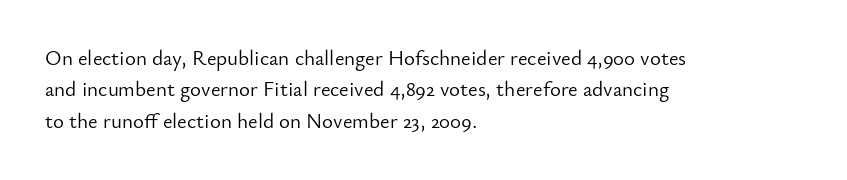
The image shows 21 px text type, upright; set left-aligned, normal line spacing (1.5x), normal letter spacing, not underlined.
